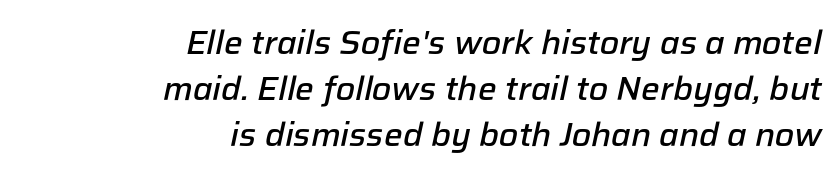
Q: Is the text bold? A: Semi-bold.
Q: Is the text italic (slanted)? A: Yes, it leans right by about 12 degrees.
Q: Is the text underlined? A: No.
Q: How is the paragraph aligned? A: Right-aligned.
Q: Is the spacing between letters normal or unusually wide? A: Normal.
Q: Is the spacing between lines tight, normal or loose? A: Normal.
Q: Width (condensed, normal, or wide)? A: Normal.
Q: Stroke contrast? A: Low.
Q: x-height? A: Medium.
Q: Monospaced? A: No.
